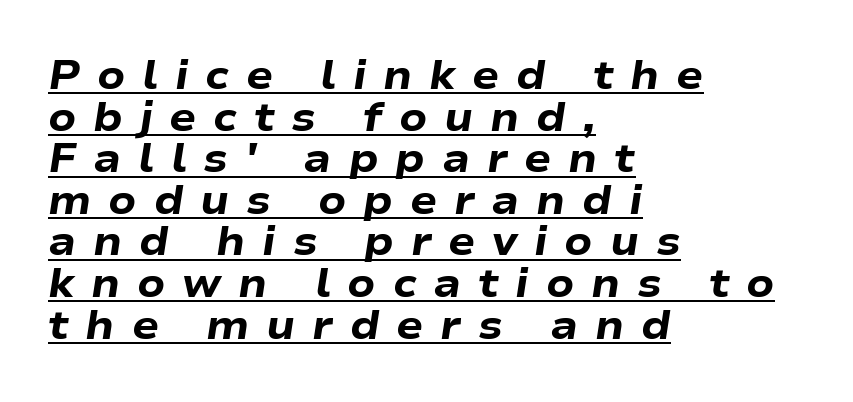
Q: Is the text bold? A: Yes.
Q: Is the text italic (slanted)? A: Yes, it leans right by about 9 degrees.
Q: Is the text underlined? A: Yes.
Q: How is the paragraph aligned? A: Left-aligned.
Q: Is the spacing between letters normal or unusually wide? A: Unusually wide.
Q: Is the spacing between lines tight, normal or loose? A: Tight.
Q: Width (condensed, normal, or wide)? A: Wide.
Q: Stroke contrast? A: Low.
Q: x-height? A: Medium.
Q: Monospaced? A: No.
